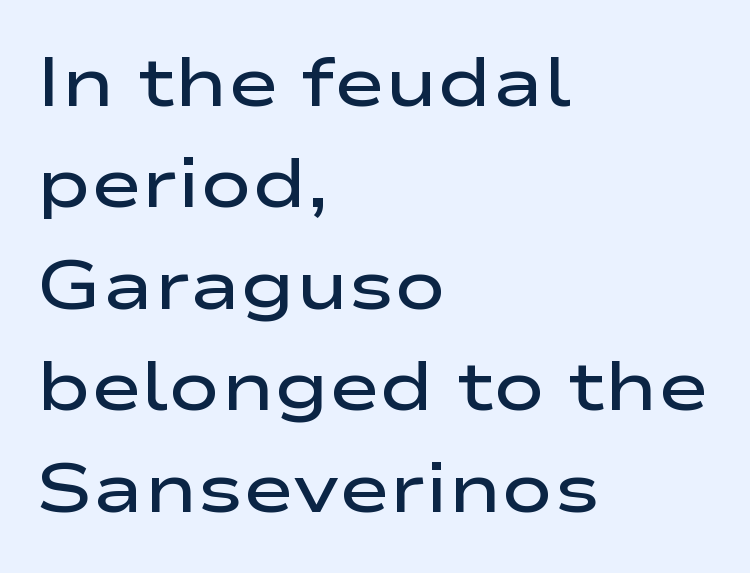
{"serif": "no", "italic": "no", "bold": "semi", "weight": "semibold", "width": "wide", "stroke_contrast": "low", "x_height": "medium", "monospaced": "no", "underline": "no", "align": "left", "line_spacing": "normal", "line_spacing_ratio": 1.47, "letter_spacing": "normal", "letter_spacing_em": 0.0, "glyph_px": 69}
